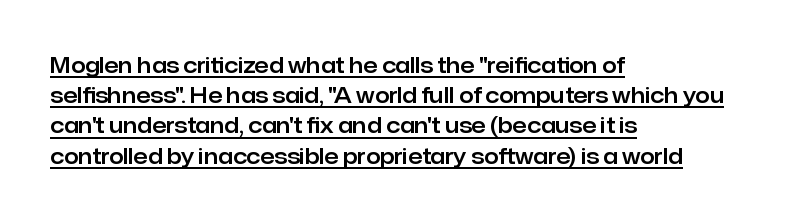
Q: Is the text italic (slanted)? A: No, it is upright.
Q: Is the text underlined? A: Yes.
Q: How is the paragraph aligned? A: Left-aligned.
Q: Is the spacing between letters normal or unusually wide? A: Normal.
Q: Is the spacing between lines tight, normal or loose? A: Normal.
